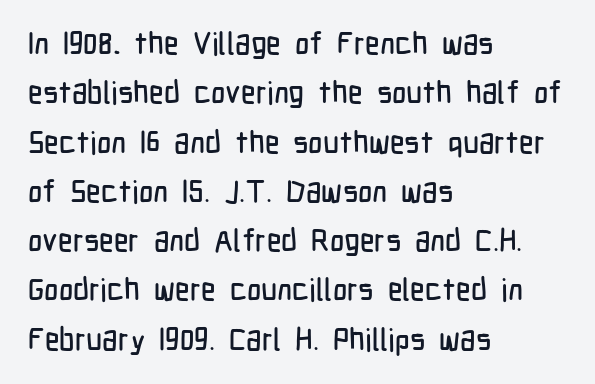
{"serif": "no", "italic": "no", "width": "condensed", "stroke_contrast": "low", "x_height": "medium", "monospaced": "no", "underline": "no", "align": "left", "line_spacing": "normal", "line_spacing_ratio": 1.59, "letter_spacing": "normal", "letter_spacing_em": 0.0, "glyph_px": 31}
